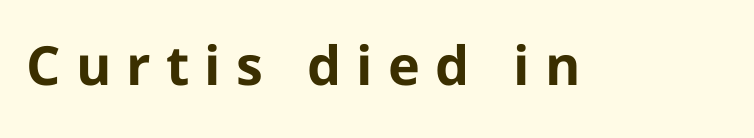
{"serif": "no", "italic": "no", "bold": "yes", "weight": "bold", "width": "normal", "stroke_contrast": "low", "x_height": "medium", "monospaced": "no", "underline": "no", "letter_spacing": "wide", "letter_spacing_em": 0.28, "glyph_px": 54}
